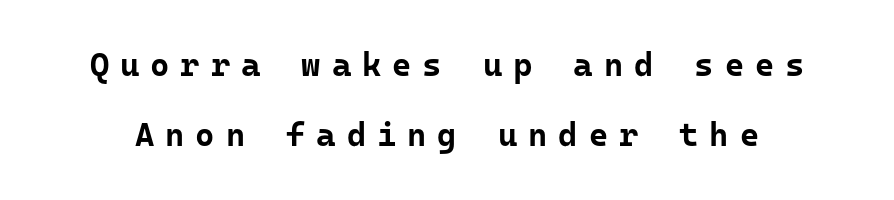
The gap between lines stays unmarked. Look at the stroke-to-counter ratio: heavy, a bold. When letters stand straight like this, we call the style roman or upright. This sample uses expanded letter spacing, leaving extra air between glyphs. Notice the wide empty band between every row — that's loose leading.
